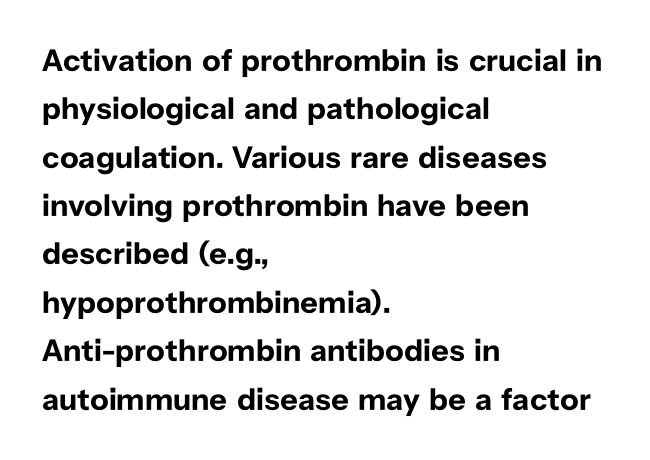
The image shows 31 px bold sans-serif type, upright; set left-aligned, normal line spacing (1.56x), normal letter spacing, not underlined; low stroke contrast and a medium x-height.
